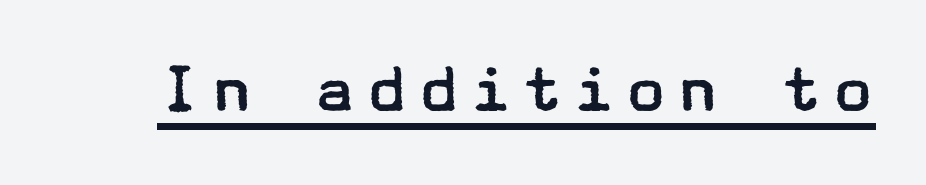
Weight class: somewhere from thin through regular. Students, observe the line beneath the letters — that is underlining. This is sans-serif lettering, the kind often seen on screens and signage. Designer's note — italics off, roman on.
